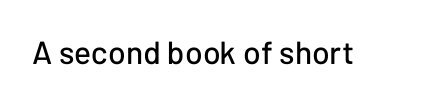
The image shows 32 px sans-serif type, upright; set normal letter spacing, not underlined; low stroke contrast and a medium x-height.
